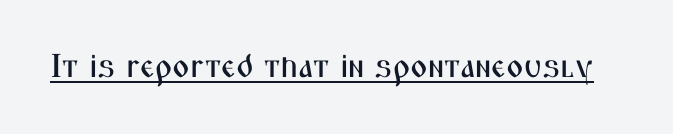
The image shows 33 px condensed sans-serif type, upright; set normal letter spacing, underlined; medium stroke contrast and a medium x-height.
